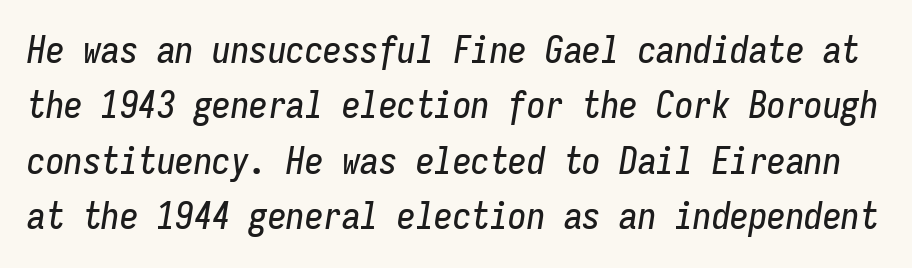
The letters march in equal steps, a hallmark of fixed-pitch type. Descenders hang freely into open space. The passage shown has conventional tracking throughout. The line-height multiplier appears to be the usual default. Tall strokes in this sample are angled rather than plumb.
